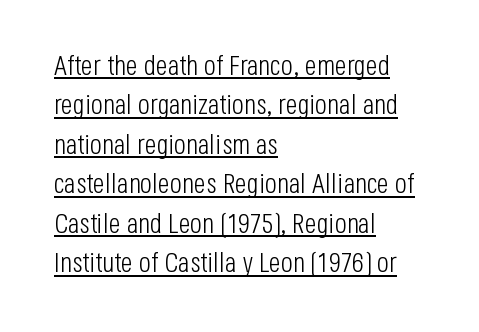
Glance below the letters and you will spot a drawn line. The face used here is proportionally spaced, like ordinary book or web type. The text was rendered using a sans face with plain stroke endings. This block has exactly the height ordinary leading produces. Which margin do the lines hug? The left one — the right edge is uneven. Stem width sits at or under what a default text font uses.
